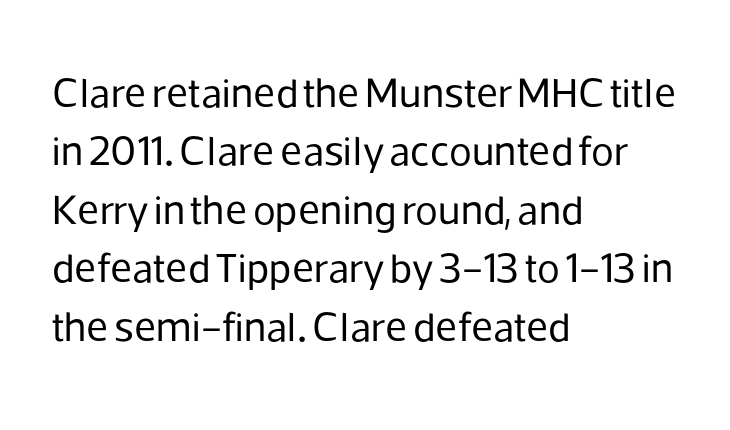
All the whitespace from short lines collects on the right. Observe the ordinary spacing: letters are neighbours, not strangers. Baseline-to-baseline distance is the conventional proportion of letter height. The rendering uses natural spacing where letterforms have individual widths.
